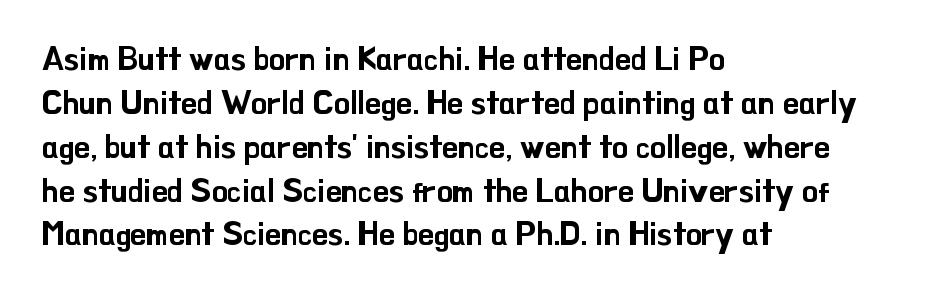
Q: Is the text italic (slanted)? A: No, it is upright.
Q: Is the typeface a serif or a sans-serif typeface? A: Sans-serif.
Q: Is the text underlined? A: No.
Q: How is the paragraph aligned? A: Left-aligned.
Q: Is the spacing between letters normal or unusually wide? A: Normal.
Q: Is the spacing between lines tight, normal or loose? A: Normal.
Q: Width (condensed, normal, or wide)? A: Normal.
Q: Stroke contrast? A: Low.
Q: x-height? A: Small.
Q: Monospaced? A: No.
